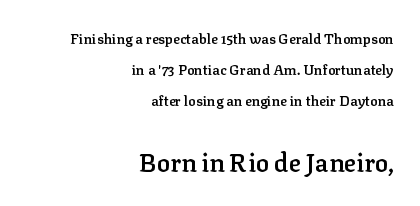
{"italic": "no", "bold": "semi", "underline": "no", "align": "right", "line_spacing": "loose", "line_spacing_ratio": 2.23, "letter_spacing": "normal", "letter_spacing_em": 0.0, "larger_block": "second", "size_ratio": 1.79, "glyph_px": 25}
